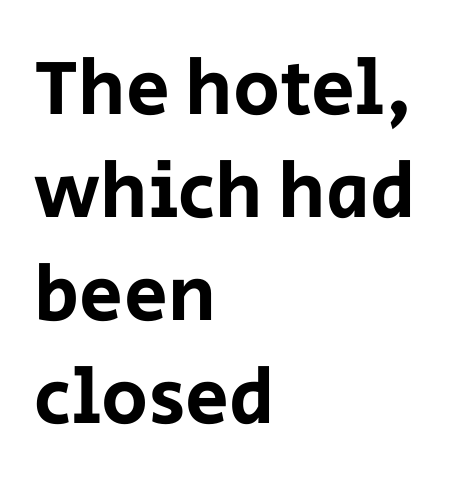
{"serif": "no", "italic": "no", "width": "normal", "stroke_contrast": "low", "x_height": "large", "monospaced": "no", "underline": "no", "align": "left", "line_spacing": "normal", "line_spacing_ratio": 1.32, "letter_spacing": "normal", "letter_spacing_em": 0.0, "glyph_px": 78}
